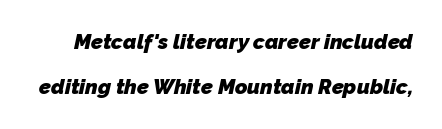
Q: Is the text bold? A: Yes.
Q: Is the text underlined? A: No.
Q: Is the spacing between letters normal or unusually wide? A: Normal.
Q: Is the spacing between lines tight, normal or loose? A: Loose.
